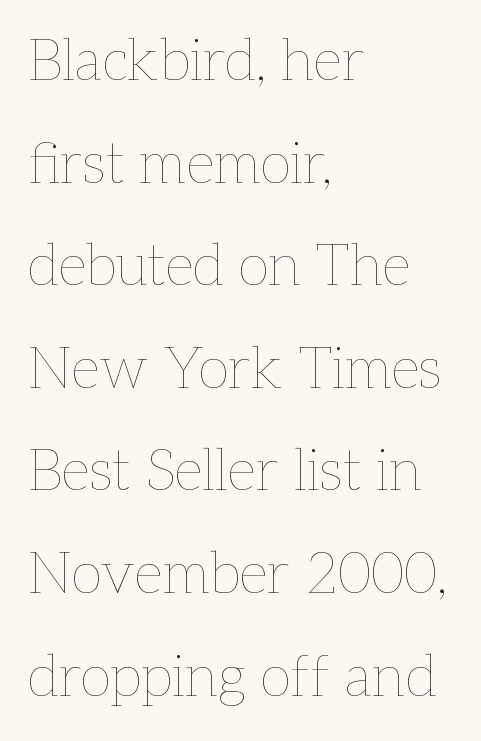
The image shows 57 px thin type, upright; set left-aligned, line spacing 1.8x, normal letter spacing, not underlined; low stroke contrast and a medium x-height.
